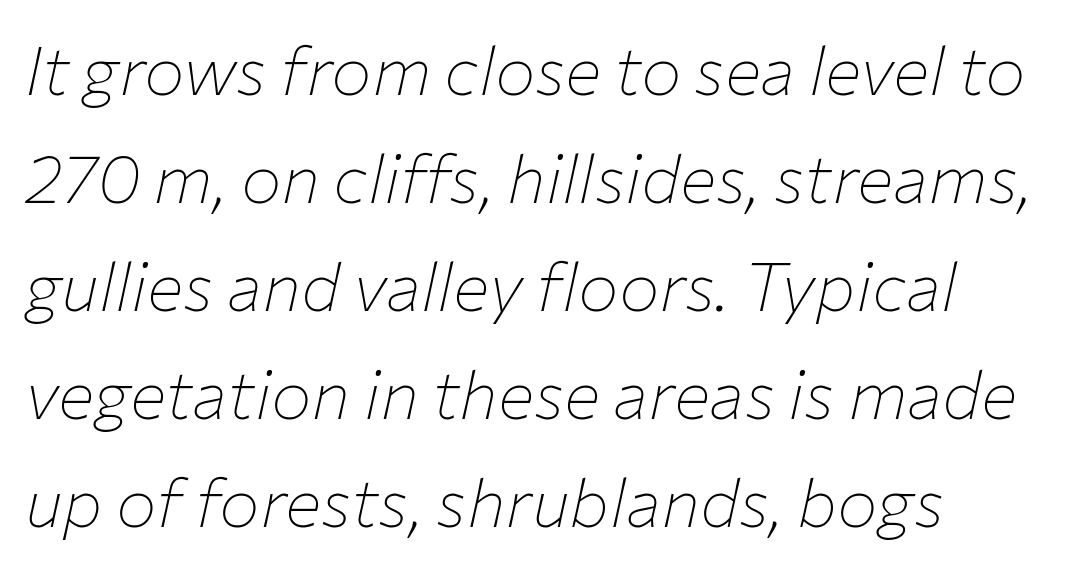
Q: Is the text bold? A: No.
Q: Is the text italic (slanted)? A: Yes, it leans right by about 12 degrees.
Q: Is the text underlined? A: No.
Q: How is the paragraph aligned? A: Left-aligned.
Q: Is the spacing between letters normal or unusually wide? A: Normal.
Q: Is the spacing between lines tight, normal or loose? A: Normal.
Q: Width (condensed, normal, or wide)? A: Normal.
Q: Stroke contrast? A: Low.
Q: x-height? A: Medium.
Q: Monospaced? A: No.
